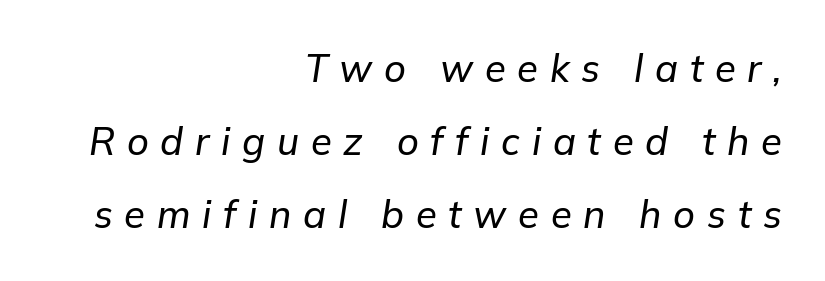
Honestly, the rows look like they've been pulled way apart. Look at the tracking — it's clearly loosened, letters drifting apart. The typesetter chose a ragged-left arrangement here. Think of a printed novel: that variable character pitch is what you see here. Has an underline been added? It has not. The lettering tilts uniformly, giving the passage an italic look.
